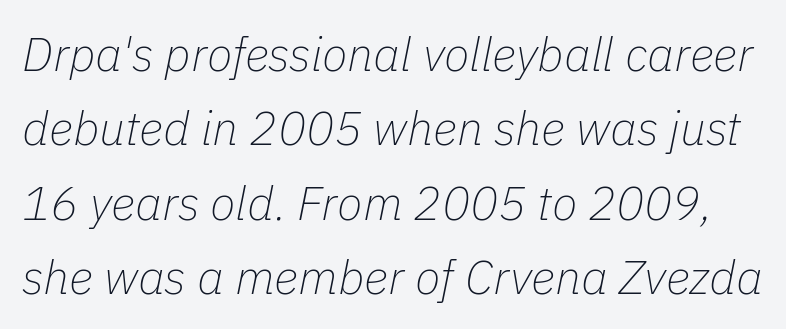
{"italic": "yes", "lean": "right", "slant_degrees": 11, "bold": "no", "weight": "thin", "width": "normal", "stroke_contrast": "low", "x_height": "medium", "monospaced": "no", "underline": "no", "line_spacing": "normal", "line_spacing_ratio": 1.58, "letter_spacing": "normal", "letter_spacing_em": 0.0, "glyph_px": 47}
